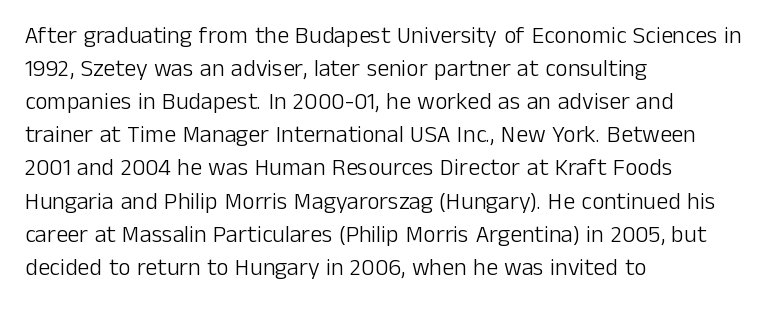
Horizontally, the lines are justified to the leading edge only. A roman cut, with each character standing at attention. The lines sit at an ordinary, default distance from one another. The font sits on the lighter half of the weight spectrum, regular included. Just letters on the line, the space beneath them empty. Standard letterfit; no display-style spreading of the glyphs.
